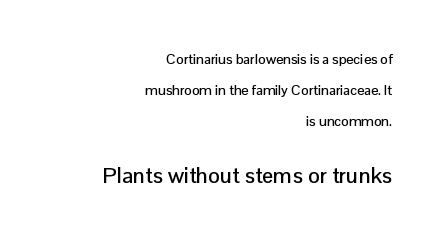
{"italic": "no", "underline": "no", "align": "right", "line_spacing": "loose", "line_spacing_ratio": 2.23, "letter_spacing": "normal", "letter_spacing_em": 0.0, "larger_block": "second", "size_ratio": 1.57, "glyph_px": 22}
